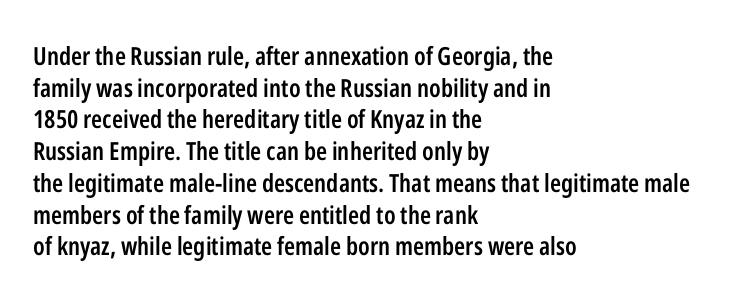
The image shows 25 px text type, upright; set left-aligned, normal line spacing (1.27x), normal letter spacing, not underlined.
